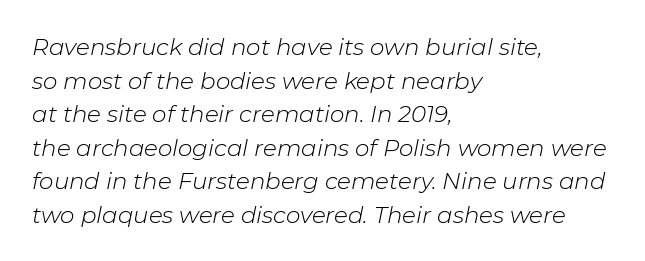
{"italic": "yes", "lean": "right", "slant_degrees": 11, "bold": "no", "underline": "no", "align": "left", "line_spacing": "normal", "line_spacing_ratio": 1.46, "letter_spacing": "normal", "letter_spacing_em": 0.0, "glyph_px": 23}
